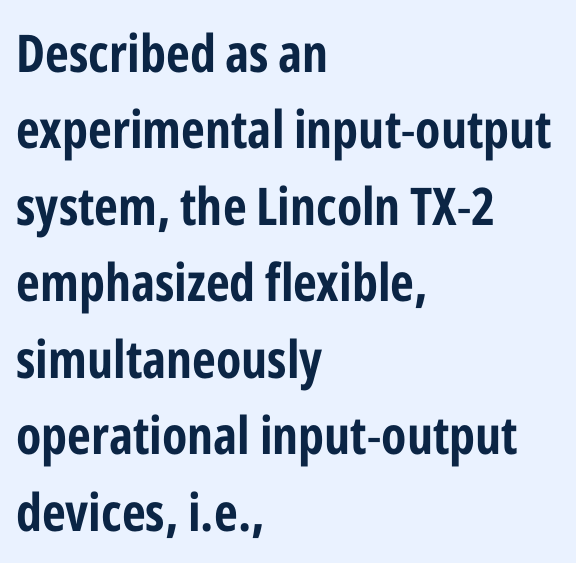
Q: Is the text italic (slanted)? A: No, it is upright.
Q: Is the typeface a serif or a sans-serif typeface? A: Sans-serif.
Q: Is the text underlined? A: No.
Q: How is the paragraph aligned? A: Left-aligned.
Q: Is the spacing between letters normal or unusually wide? A: Normal.
Q: Is the spacing between lines tight, normal or loose? A: Normal.
Q: Width (condensed, normal, or wide)? A: Condensed.
Q: Stroke contrast? A: Low.
Q: x-height? A: Medium.
Q: Monospaced? A: No.
